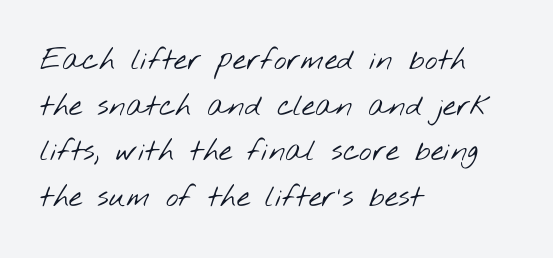
Notice how the passage keeps a crisp vertical edge on the left only. Letters have the restrained weight of plain body copy at most. Leading matches the norm, producing a regular column. You could call the tracking neutral — neither tight nor loose.
